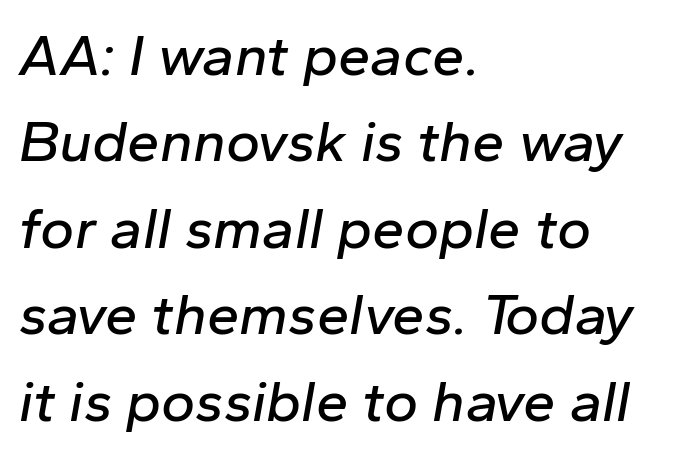
Q: Is the text italic (slanted)? A: Yes, it leans right by about 10 degrees.
Q: Is the text underlined? A: No.
Q: How is the paragraph aligned? A: Left-aligned.
Q: Is the spacing between letters normal or unusually wide? A: Normal.
Q: Is the spacing between lines tight, normal or loose? A: Normal.
Q: Width (condensed, normal, or wide)? A: Normal.
Q: Stroke contrast? A: Low.
Q: x-height? A: Medium.
Q: Monospaced? A: No.
